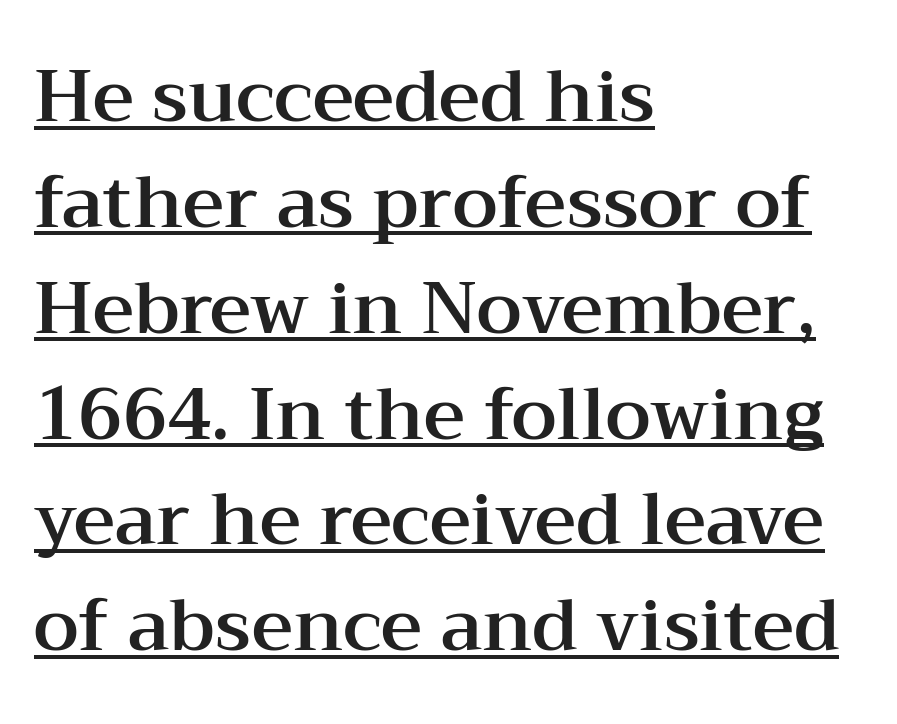
{"serif": "yes", "italic": "no", "width": "wide", "stroke_contrast": "medium", "x_height": "medium", "monospaced": "no", "underline": "yes", "align": "left", "line_spacing": "normal", "line_spacing_ratio": 1.47, "letter_spacing": "normal", "letter_spacing_em": 0.0, "glyph_px": 72}
